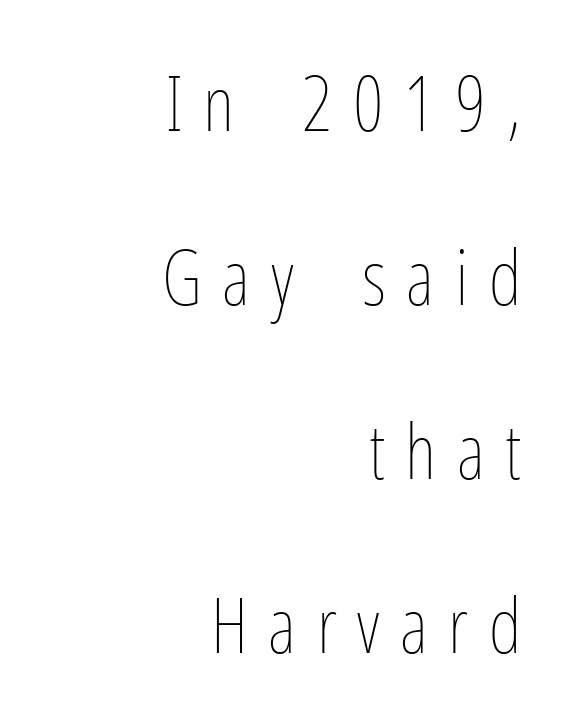
Q: Is the text bold? A: No.
Q: Is the text italic (slanted)? A: No, it is upright.
Q: Is the text underlined? A: No.
Q: How is the paragraph aligned? A: Right-aligned.
Q: Is the spacing between letters normal or unusually wide? A: Unusually wide.
Q: Is the spacing between lines tight, normal or loose? A: Loose.
Q: Width (condensed, normal, or wide)? A: Condensed.
Q: Stroke contrast? A: Low.
Q: x-height? A: Medium.
Q: Monospaced? A: No.
